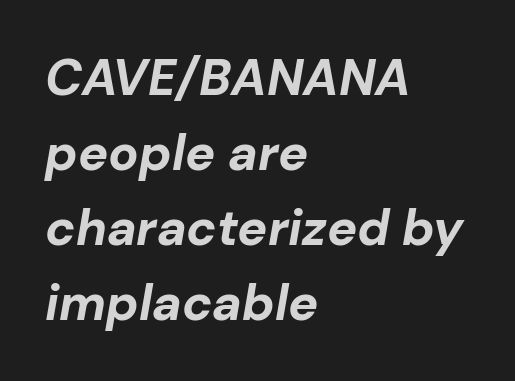
The image shows 50 px bold type, italic (leaning right); set left-aligned, normal line spacing (1.5x), normal letter spacing, not underlined; low stroke contrast and a medium x-height.
